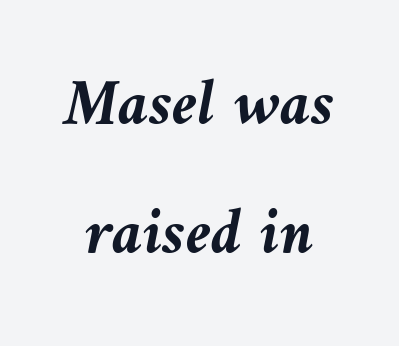
Lines of text with bare space underneath. The face used here is proportionally spaced, like ordinary book or web type. Leading: increased. The passage shown leans; its letterforms are oblique. A dark, heavy texture on the line: the type is bold.
